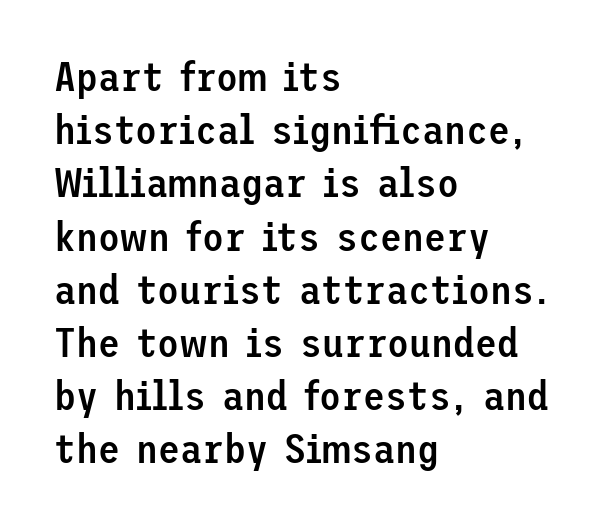
The image shows 40 px semibold sans-serif type, upright; set left-aligned, normal line spacing (1.33x), normal letter spacing, not underlined; low stroke contrast and a medium x-height.
